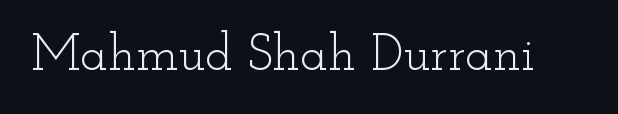
Looks like regular typesetting: each glyph gets only the width it needs. Small tapered or slab feet sit at the stroke ends, so this counts as serif. Nobody touched the tracking dial on this one. Upright lettering throughout. Vertical stems look standard width or narrower in stroke. The space beneath each line is pristine and unruled.
